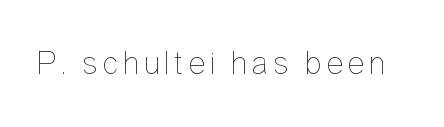
Spacing verdict: proportional, widths tailored to each character. The strokes carry an ordinary text weight at most. This is the regular roman posture of the typeface. Has an underline been added? It has not.
